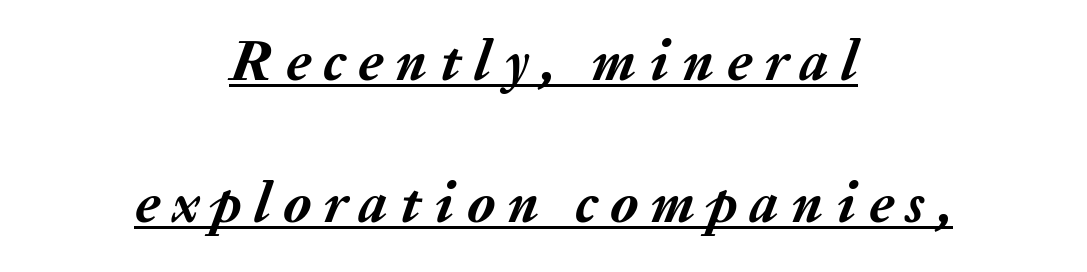
{"italic": "yes", "lean": "right", "slant_degrees": 20, "bold": "yes", "weight": "semibold", "width": "normal", "stroke_contrast": "medium", "x_height": "medium", "monospaced": "no", "underline": "yes", "align": "center", "line_spacing": "loose", "line_spacing_ratio": 2.49, "letter_spacing": "wide", "letter_spacing_em": 0.22, "glyph_px": 57}
